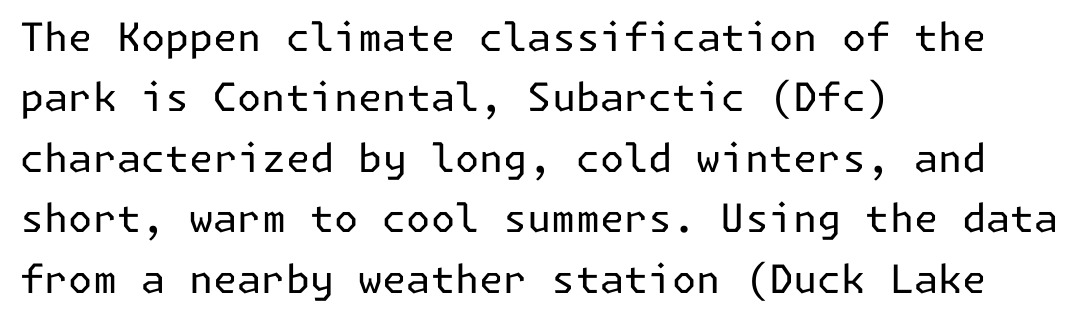
{"serif": "no", "italic": "no", "bold": "no", "weight": "regular", "width": "normal", "stroke_contrast": "low", "x_height": "medium", "underline": "no", "align": "left", "line_spacing": "normal", "line_spacing_ratio": 1.55, "letter_spacing": "normal", "letter_spacing_em": 0.0, "glyph_px": 39}
